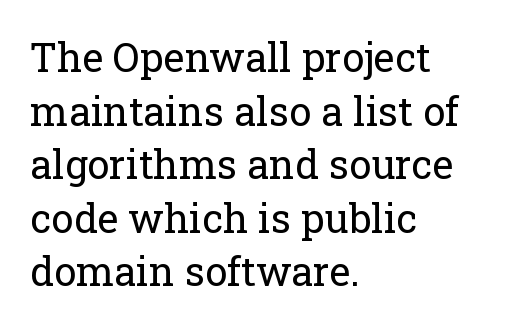
The image shows 40 px regular-weight serif type, upright; set left-aligned, normal line spacing (1.34x), normal letter spacing, not underlined; low stroke contrast and a medium x-height.
